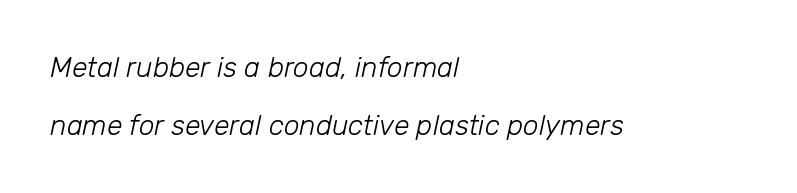
There is no visible air inserted between adjacent glyphs. Does the copy run flush right? No — it runs flush left. The face used here is proportionally spaced, like ordinary book or web type. Decoration check: the copy has no underline.
